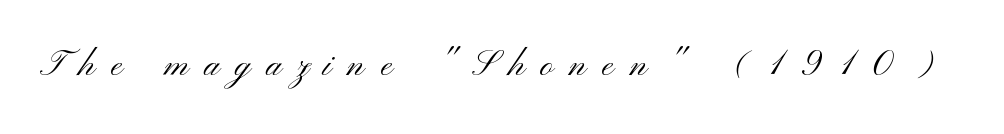
{"serif": "no", "bold": "no", "weight": "light", "width": "wide", "stroke_contrast": "medium", "x_height": "small", "monospaced": "no", "underline": "no", "letter_spacing": "wide", "letter_spacing_em": 0.34, "glyph_px": 45}
